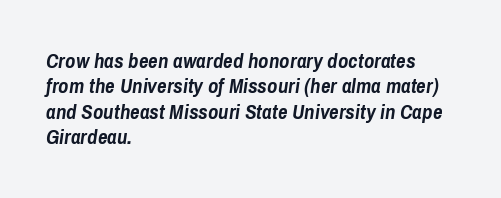
The image shows 21 px bold type, italic (leaning right); set left-aligned, line spacing 1.21x, normal letter spacing, not underlined.
